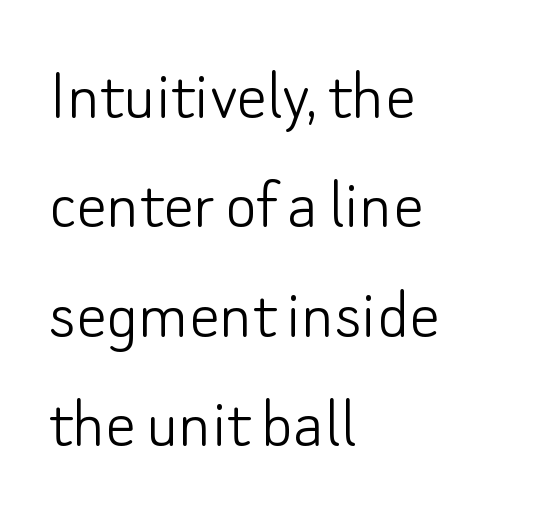
Q: Is the text bold? A: No.
Q: Is the text italic (slanted)? A: No, it is upright.
Q: Is the typeface a serif or a sans-serif typeface? A: Sans-serif.
Q: Is the text underlined? A: No.
Q: How is the paragraph aligned? A: Left-aligned.
Q: Is the spacing between letters normal or unusually wide? A: Normal.
Q: Is the spacing between lines tight, normal or loose? A: Normal.
Q: Width (condensed, normal, or wide)? A: Normal.
Q: Stroke contrast? A: Low.
Q: x-height? A: Small.
Q: Monospaced? A: No.
